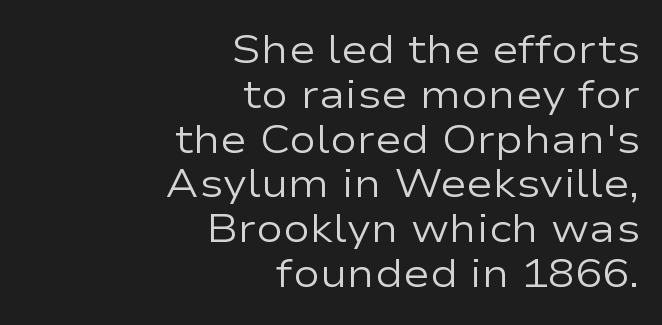
{"serif": "no", "italic": "no", "bold": "no", "weight": "regular", "width": "wide", "stroke_contrast": "low", "x_height": "medium", "monospaced": "no", "underline": "no", "align": "right", "line_spacing": "tight", "line_spacing_ratio": 1.12, "letter_spacing": "normal", "letter_spacing_em": 0.0, "glyph_px": 40}
